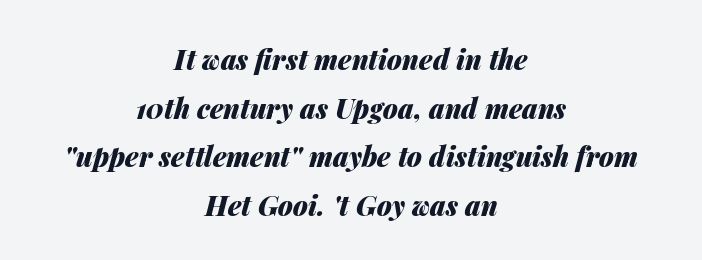
{"italic": "yes", "lean": "right", "slant_degrees": 14, "bold": "yes", "underline": "no", "align": "center", "line_spacing_ratio": 1.8, "letter_spacing": "normal", "letter_spacing_em": 0.0, "glyph_px": 27}
